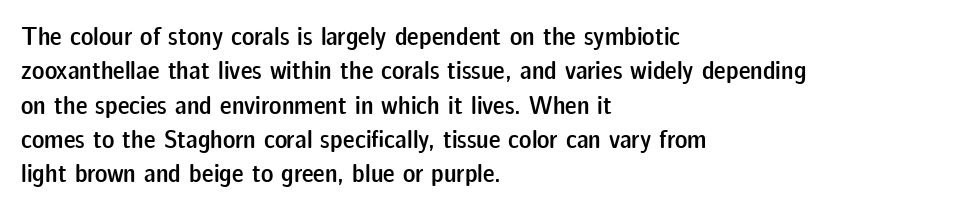
{"italic": "no", "bold": "semi", "underline": "no", "align": "left", "line_spacing": "normal", "line_spacing_ratio": 1.32, "letter_spacing": "normal", "letter_spacing_em": 0.0, "glyph_px": 26}
